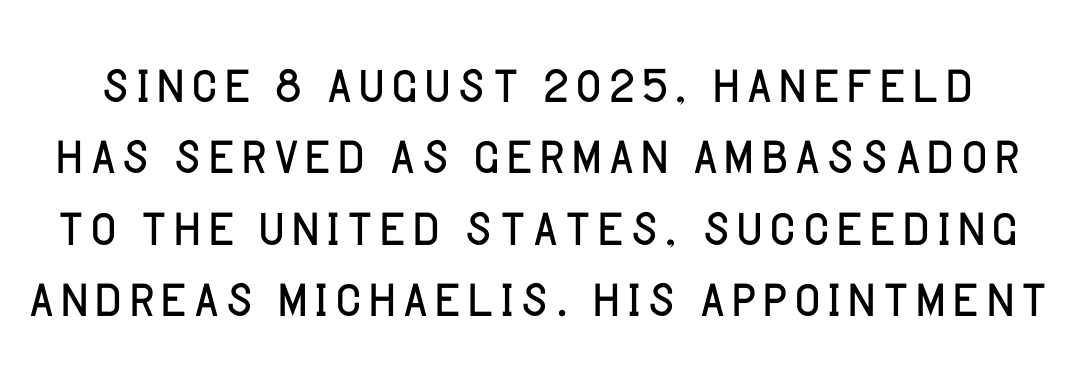
The passage shown is not bold in any degree. Posture: upright roman. Vertically, the passage feels compressed, each row crowding the next. Type without underlining.
